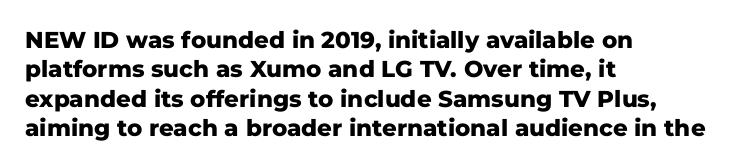
In terms of posture, this sample is upright. Whoever set this chose a conventional vertical rhythm. The space directly below the letters is spotless. A typesetter would call this zero additional tracking.
